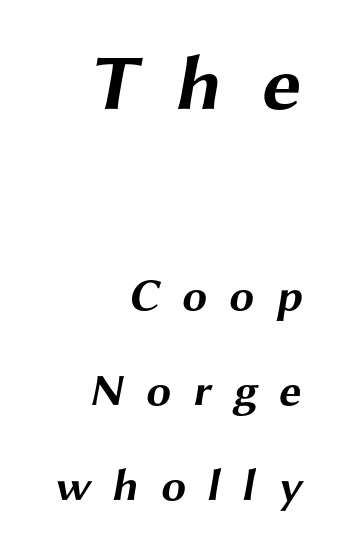
Varying glyph widths throughout — classic text-font behaviour. The zone under the glyphs is completely vacant. Large over small — that's the arrangement of the two blocks here. Quick note: interline space is abundant. Reading down the block, your eye finds every line finishing at a fixed right position.
